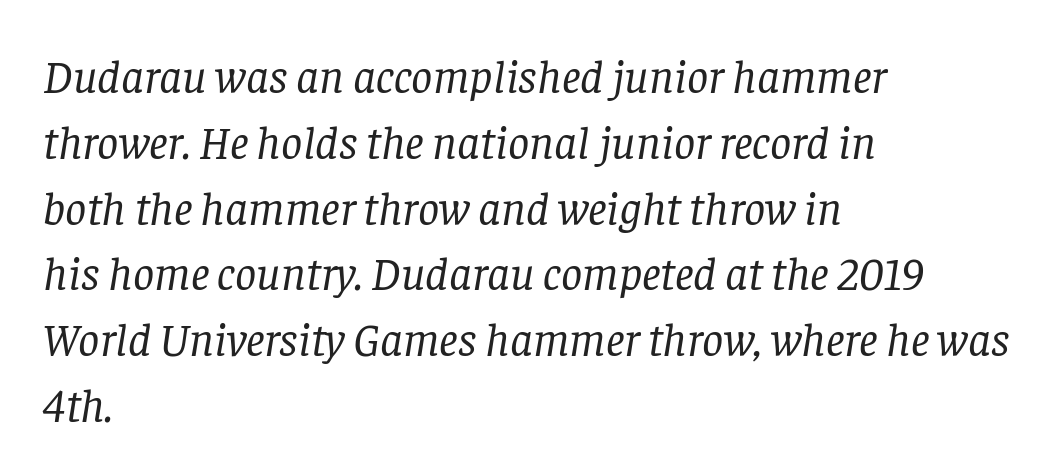
Q: Is the text bold? A: No.
Q: Is the text italic (slanted)? A: Yes, it leans right by about 8 degrees.
Q: Is the typeface a serif or a sans-serif typeface? A: Serif.
Q: Is the text underlined? A: No.
Q: How is the paragraph aligned? A: Left-aligned.
Q: Is the spacing between letters normal or unusually wide? A: Normal.
Q: Is the spacing between lines tight, normal or loose? A: Normal.
Q: Width (condensed, normal, or wide)? A: Normal.
Q: Stroke contrast? A: Low.
Q: x-height? A: Large.
Q: Monospaced? A: No.
